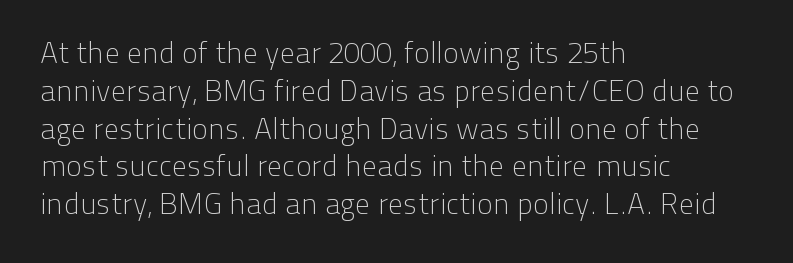
Q: Is the text bold? A: No.
Q: Is the text italic (slanted)? A: No, it is upright.
Q: Is the typeface a serif or a sans-serif typeface? A: Sans-serif.
Q: Is the text underlined? A: No.
Q: How is the paragraph aligned? A: Left-aligned.
Q: Is the spacing between letters normal or unusually wide? A: Normal.
Q: Is the spacing between lines tight, normal or loose? A: Normal.
Q: Width (condensed, normal, or wide)? A: Normal.
Q: Stroke contrast? A: Low.
Q: x-height? A: Medium.
Q: Monospaced? A: No.
